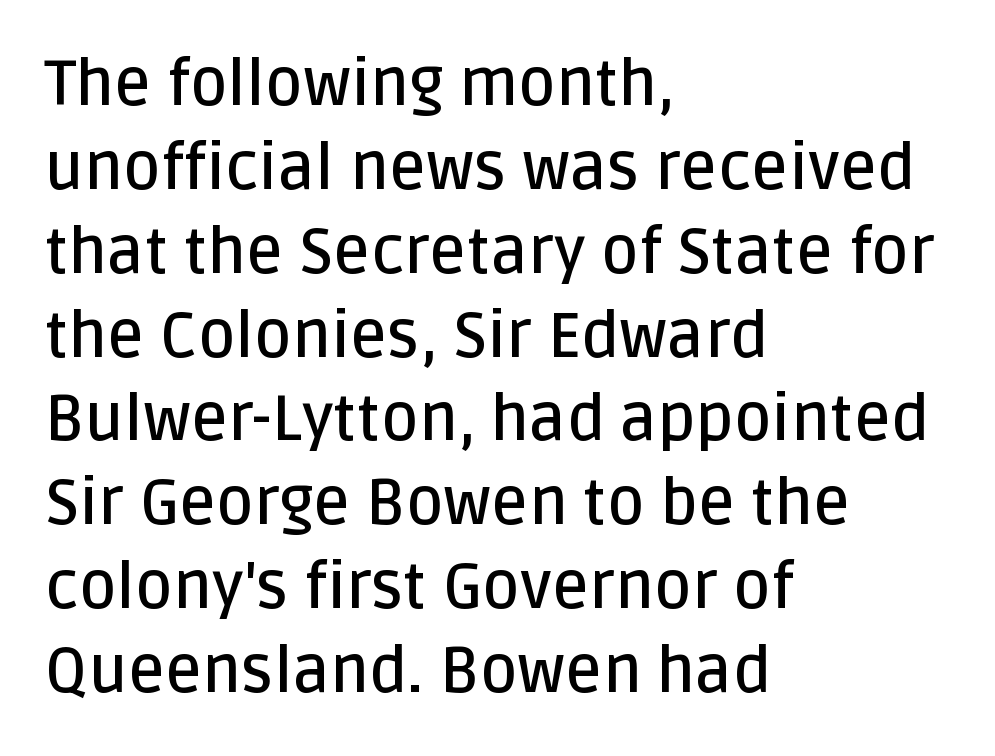
The image shows 64 px semibold sans-serif type, upright; set left-aligned, normal line spacing (1.31x), normal letter spacing, not underlined; low stroke contrast and a large x-height.
